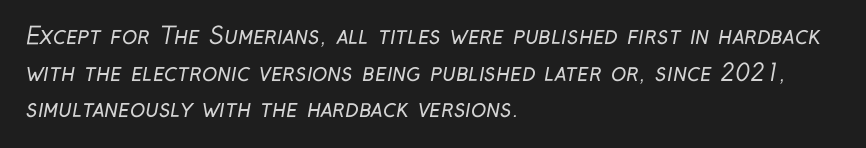
{"bold": "no", "underline": "no", "align": "left", "line_spacing": "normal", "line_spacing_ratio": 1.59, "letter_spacing": "normal", "letter_spacing_em": 0.0, "glyph_px": 23}
